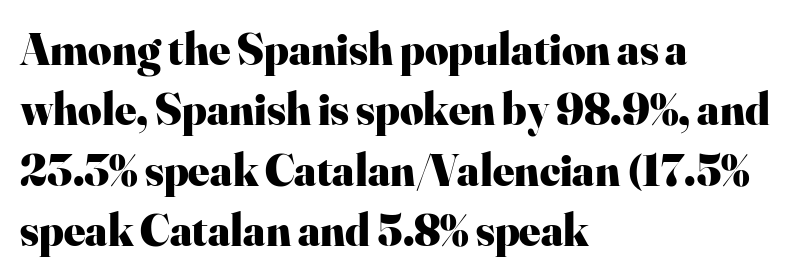
The image shows 45 px heavy serif type, upright; set left-aligned, normal line spacing (1.34x), normal letter spacing, not underlined; high stroke contrast and a small x-height.
